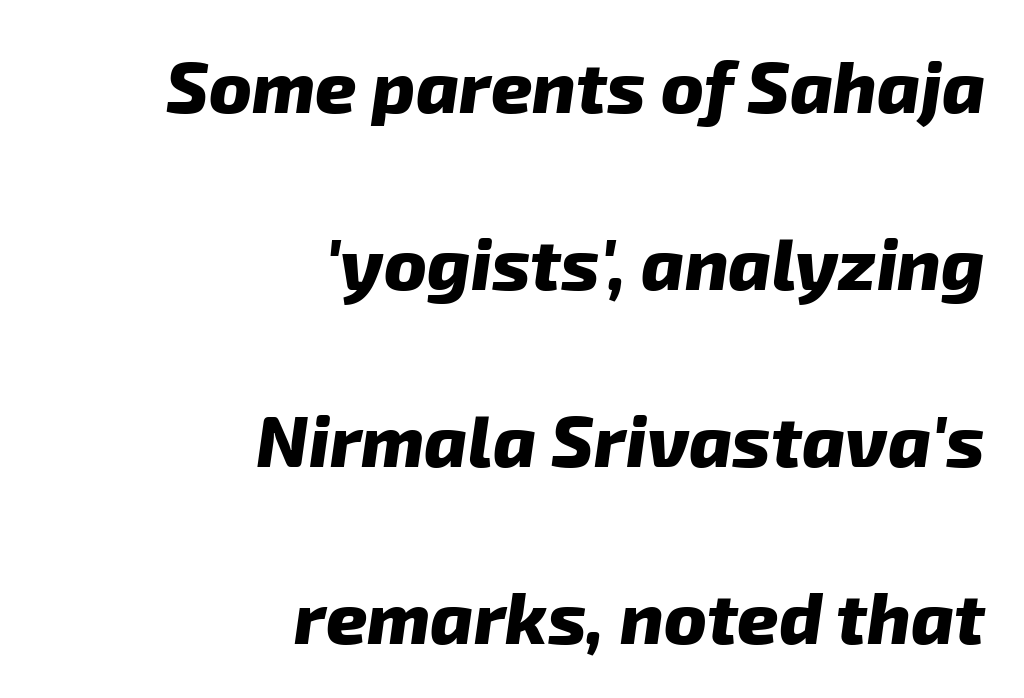
The image shows 72 px heavy sans-serif type; set right-aligned, loose line spacing (2.46x), normal letter spacing, not underlined; low stroke contrast and a medium x-height.
